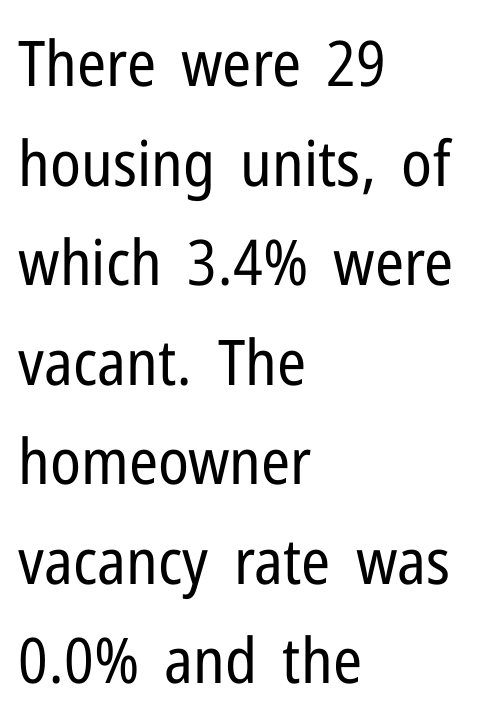
The passage shown is typed in a proportional face where columns would drift. Visually the block forms a straight wall on the left and a jagged coastline on the right. Is this a heavy cut? Hardly; it is regular or lighter. Check under the words: just untouched page. The line texture is even and compact thanks to regular tracking.
